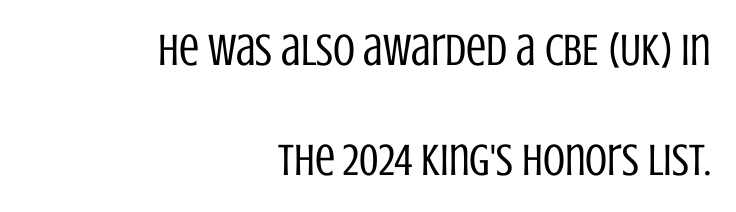
Q: Is the text bold? A: No.
Q: Is the text italic (slanted)? A: No, it is upright.
Q: Is the typeface a serif or a sans-serif typeface? A: Sans-serif.
Q: Is the text underlined? A: No.
Q: How is the paragraph aligned? A: Right-aligned.
Q: Is the spacing between letters normal or unusually wide? A: Normal.
Q: Is the spacing between lines tight, normal or loose? A: Loose.
Q: Width (condensed, normal, or wide)? A: Condensed.
Q: Stroke contrast? A: Low.
Q: x-height? A: Large.
Q: Monospaced? A: No.
